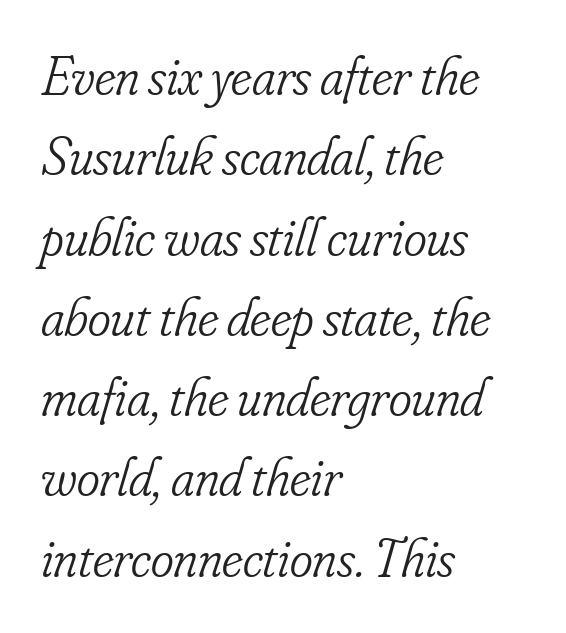
The image shows 55 px light, condensed serif type, italic (leaning right); set left-aligned, normal line spacing (1.46x), normal letter spacing, not underlined; low stroke contrast and a small x-height.
